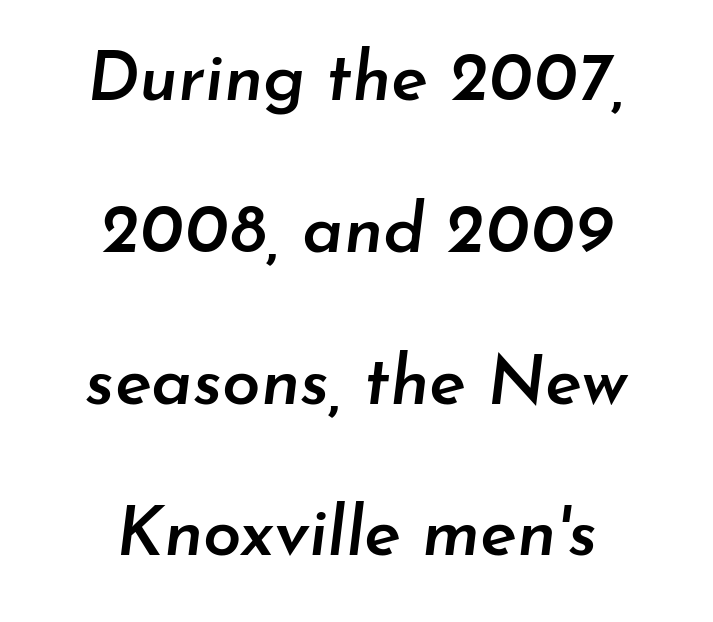
Q: Is the text bold? A: Semi-bold.
Q: Is the text italic (slanted)? A: Yes, it leans right by about 7 degrees.
Q: Is the text underlined? A: No.
Q: How is the paragraph aligned? A: Centered.
Q: Is the spacing between letters normal or unusually wide? A: Normal.
Q: Is the spacing between lines tight, normal or loose? A: Loose.
Q: Width (condensed, normal, or wide)? A: Normal.
Q: Stroke contrast? A: Low.
Q: x-height? A: Small.
Q: Monospaced? A: No.
